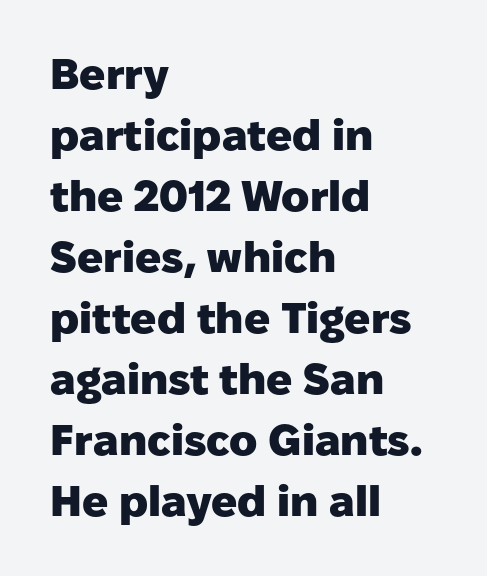
Q: Is the text bold? A: Yes.
Q: Is the text italic (slanted)? A: No, it is upright.
Q: Is the typeface a serif or a sans-serif typeface? A: Sans-serif.
Q: Is the text underlined? A: No.
Q: How is the paragraph aligned? A: Left-aligned.
Q: Is the spacing between letters normal or unusually wide? A: Normal.
Q: Is the spacing between lines tight, normal or loose? A: Normal.
Q: Width (condensed, normal, or wide)? A: Normal.
Q: Stroke contrast? A: Low.
Q: x-height? A: Medium.
Q: Monospaced? A: No.
